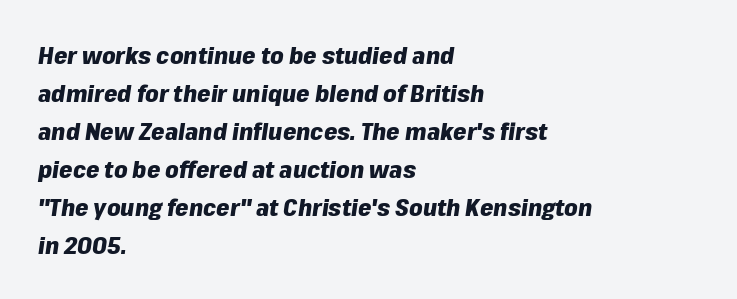
{"italic": "yes", "lean": "right", "slant_degrees": 8, "bold": "yes", "underline": "no", "align": "left", "line_spacing": "normal", "line_spacing_ratio": 1.58, "letter_spacing": "normal", "letter_spacing_em": 0.0, "glyph_px": 24}
